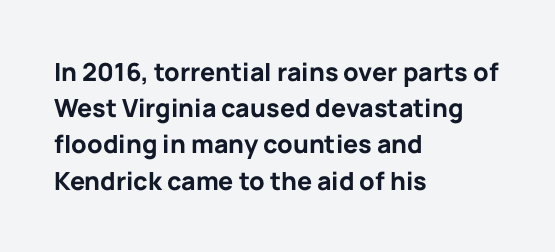
{"italic": "no", "bold": "yes", "underline": "no", "align": "left", "line_spacing": "normal", "line_spacing_ratio": 1.45, "letter_spacing": "normal", "letter_spacing_em": 0.0, "glyph_px": 25}
